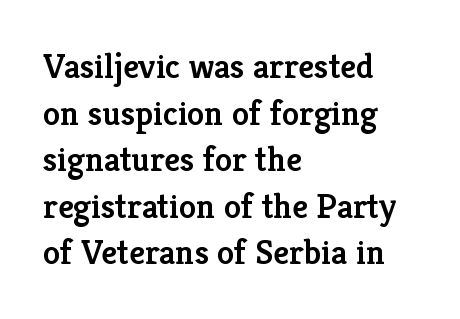
{"serif": "yes", "italic": "no", "bold": "semi", "weight": "semibold", "width": "normal", "stroke_contrast": "low", "x_height": "medium", "monospaced": "no", "underline": "no", "align": "left", "line_spacing": "normal", "line_spacing_ratio": 1.33, "letter_spacing": "normal", "letter_spacing_em": 0.0, "glyph_px": 35}
